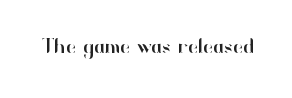
The image shows 20 px text type, upright; set normal letter spacing, not underlined.
